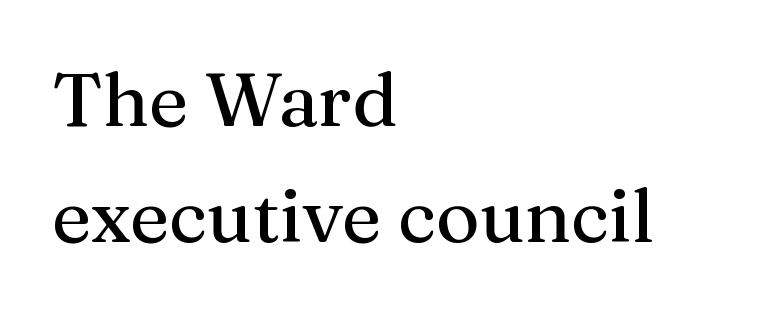
{"serif": "yes", "italic": "no", "width": "normal", "stroke_contrast": "medium", "x_height": "medium", "monospaced": "no", "underline": "no", "align": "left", "line_spacing": "normal", "line_spacing_ratio": 1.55, "letter_spacing": "normal", "letter_spacing_em": 0.0, "glyph_px": 75}
